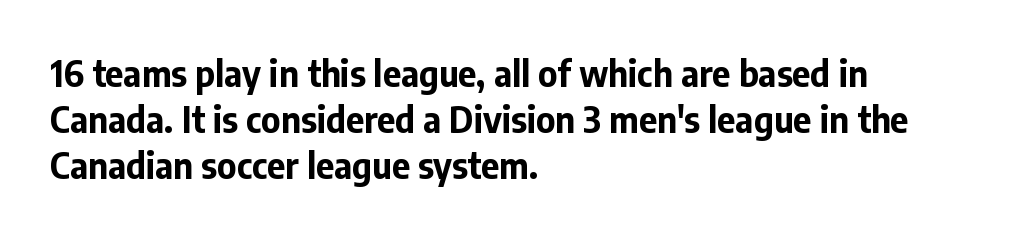
The letters advance in unequal steps, a hallmark of proportional type. Weight: bold. The area under the type is left untouched. Every stem runs plumb, perpendicular to the baseline. A typesetter would call this zero additional tracking.
